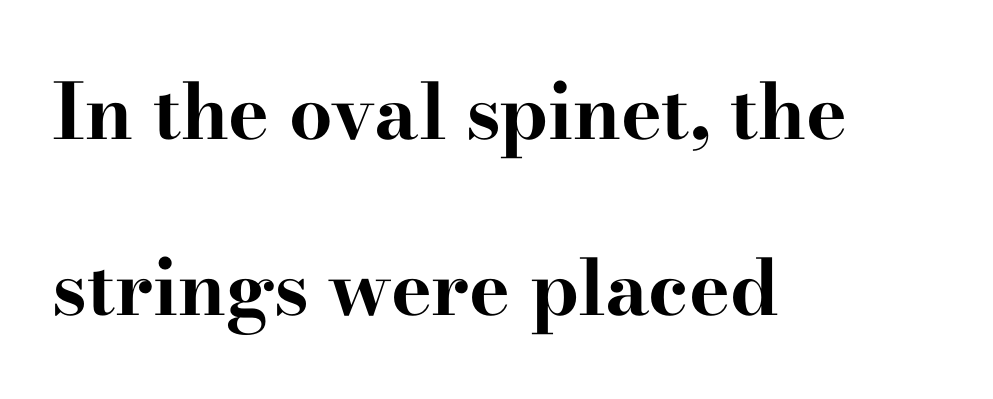
The image shows 77 px bold, wide serif type, upright; set left-aligned, loose line spacing (2.29x), normal letter spacing, not underlined; high stroke contrast and a small x-height.
